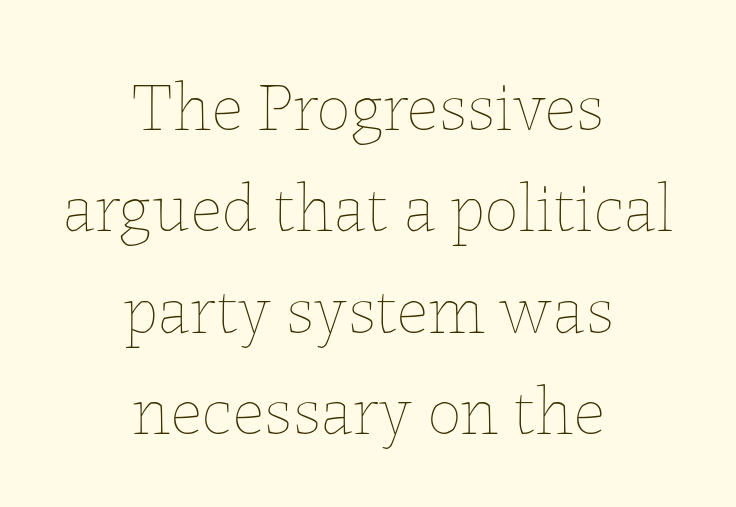
{"italic": "no", "bold": "no", "weight": "thin", "width": "normal", "stroke_contrast": "low", "x_height": "medium", "monospaced": "no", "underline": "no", "align": "center", "line_spacing": "normal", "line_spacing_ratio": 1.47, "letter_spacing": "normal", "letter_spacing_em": 0.0, "glyph_px": 69}
